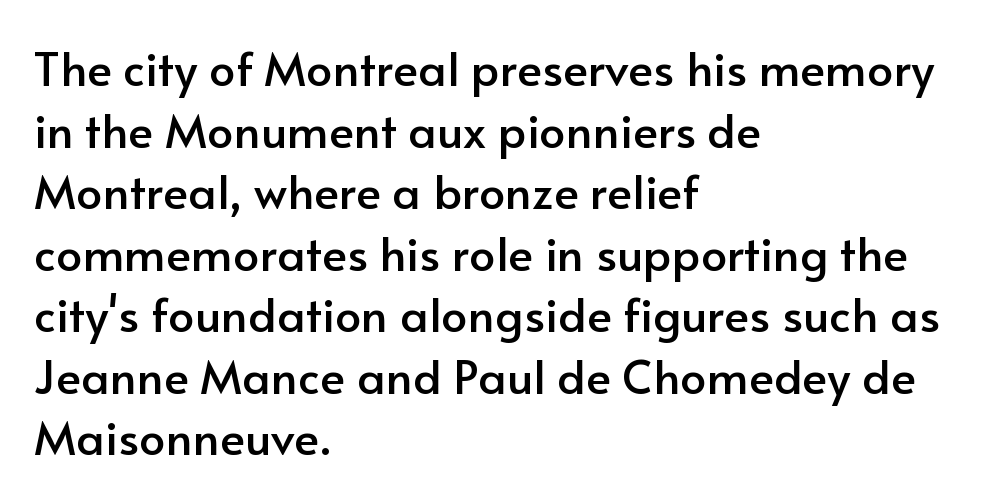
{"serif": "no", "italic": "no", "width": "normal", "stroke_contrast": "low", "x_height": "small", "monospaced": "no", "underline": "no", "align": "left", "line_spacing": "normal", "line_spacing_ratio": 1.31, "letter_spacing": "normal", "letter_spacing_em": 0.0, "glyph_px": 47}
